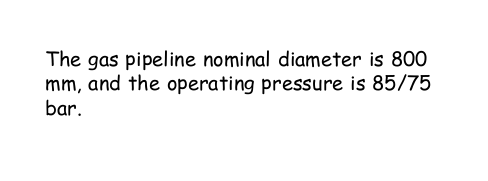
The image shows 20 px text type, upright; set left-aligned, line spacing 1.22x, normal letter spacing, not underlined.
